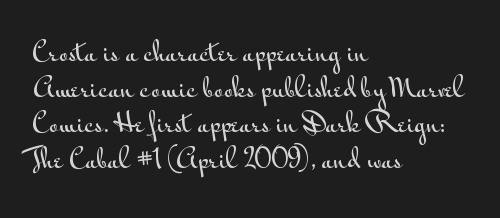
Q: Is the text italic (slanted)? A: Yes.
Q: Is the text underlined? A: No.
Q: How is the paragraph aligned? A: Left-aligned.
Q: Is the spacing between letters normal or unusually wide? A: Normal.
Q: Is the spacing between lines tight, normal or loose? A: Normal.
